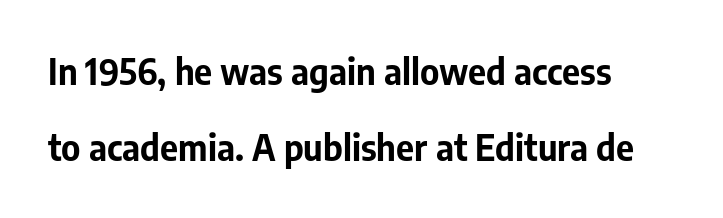
Q: Is the text bold? A: Yes.
Q: Is the text italic (slanted)? A: No, it is upright.
Q: Is the typeface a serif or a sans-serif typeface? A: Sans-serif.
Q: Is the text underlined? A: No.
Q: How is the paragraph aligned? A: Left-aligned.
Q: Is the spacing between letters normal or unusually wide? A: Normal.
Q: Is the spacing between lines tight, normal or loose? A: Loose.
Q: Width (condensed, normal, or wide)? A: Normal.
Q: Stroke contrast? A: Low.
Q: x-height? A: Medium.
Q: Monospaced? A: No.
